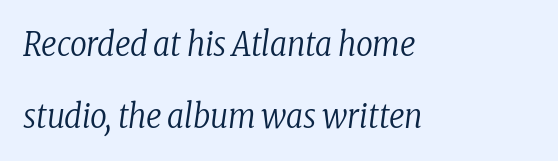
This sample is left-justified, so line endings fall wherever the words run out. Beneath every word, the page is bare. Observe the ordinary spacing: letters are neighbours, not strangers. Rendered with sloped, italic letterforms. Little horizontal feet cap the strokes, marking this as serif type.
